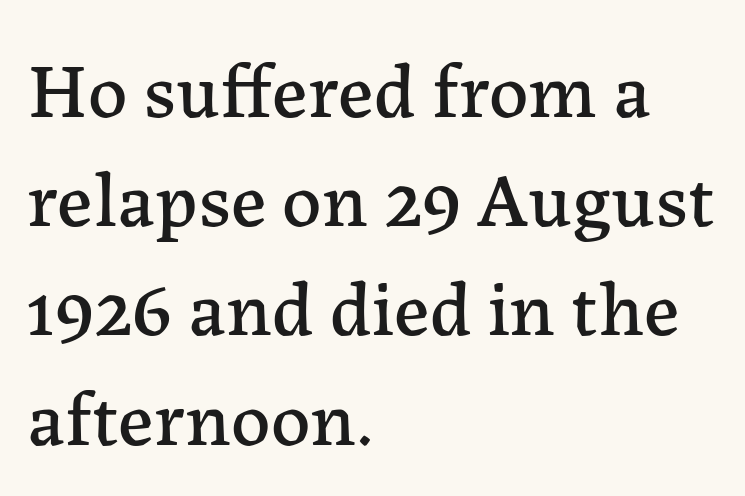
The image shows 78 px serif type, upright; set left-aligned, normal line spacing (1.4x), normal letter spacing, not underlined; low stroke contrast and a medium x-height.
